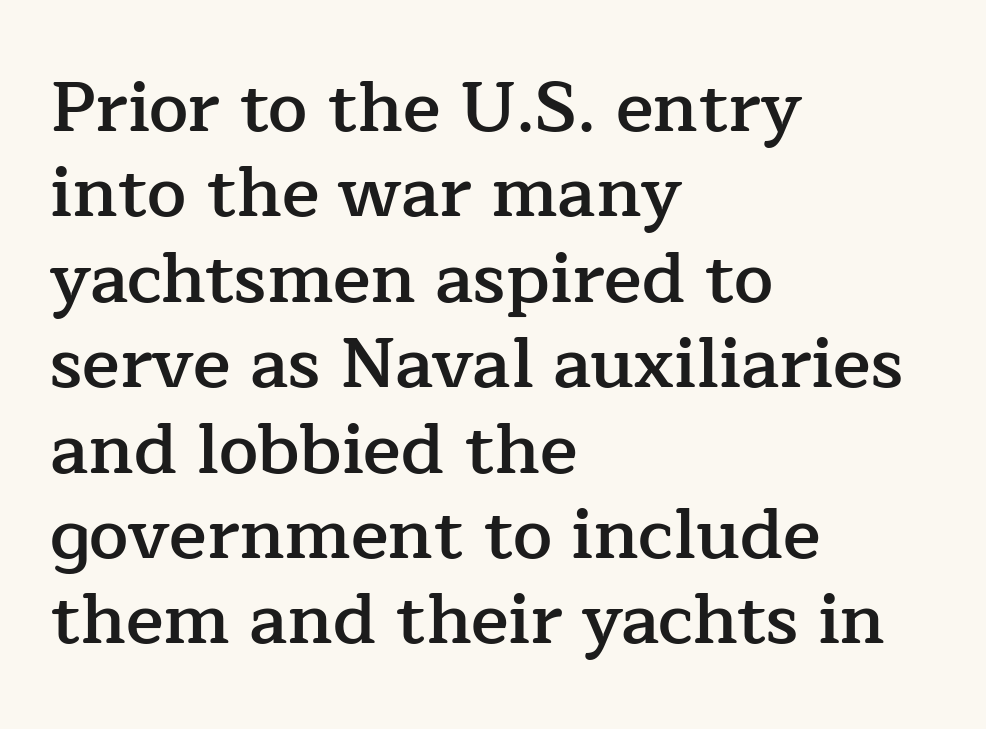
Q: Is the text bold? A: Semi-bold.
Q: Is the text italic (slanted)? A: No, it is upright.
Q: Is the typeface a serif or a sans-serif typeface? A: Serif.
Q: Is the text underlined? A: No.
Q: How is the paragraph aligned? A: Left-aligned.
Q: Is the spacing between letters normal or unusually wide? A: Normal.
Q: Width (condensed, normal, or wide)? A: Normal.
Q: Stroke contrast? A: Low.
Q: x-height? A: Medium.
Q: Monospaced? A: No.
